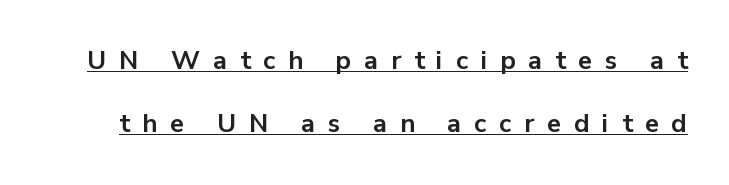
The image shows 26 px bold type, upright; set loose line spacing (2.43x), unusually wide letter spacing (+0.49 em), underlined.
